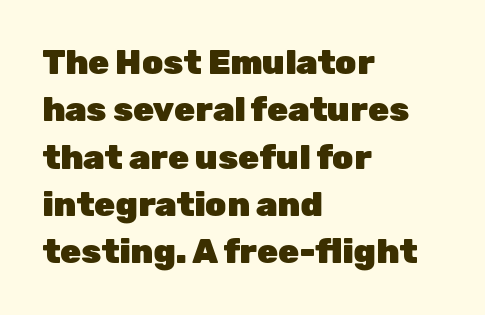
This sample uses an upright cut, with every glyph sitting square on the baseline. What stands out about the letter spacing? Nothing — it is the standard amount. These lines are set flush left with a ragged right edge. Typographically, this falls in the sans-serif category. Interline gaps are of average width in this sample. Quick note: underline off.
